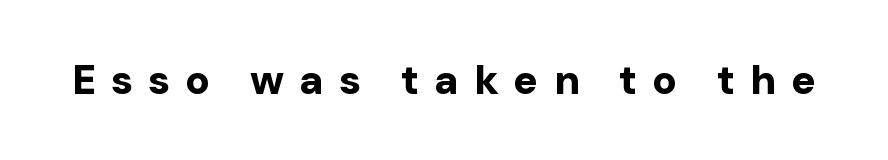
The image shows 41 px bold sans-serif type, upright; set unusually wide letter spacing (+0.37 em), not underlined; low stroke contrast and a medium x-height.
